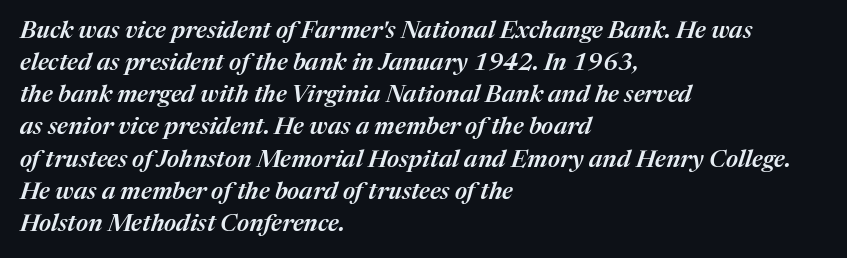
The image shows 24 px text type, italic (leaning right); set left-aligned, normal line spacing (1.34x), normal letter spacing, not underlined.
